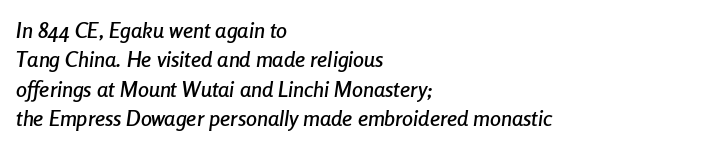
{"italic": "yes", "lean": "right", "slant_degrees": 8, "underline": "no", "align": "left", "line_spacing": "normal", "line_spacing_ratio": 1.34, "letter_spacing": "normal", "letter_spacing_em": 0.0, "glyph_px": 22}
